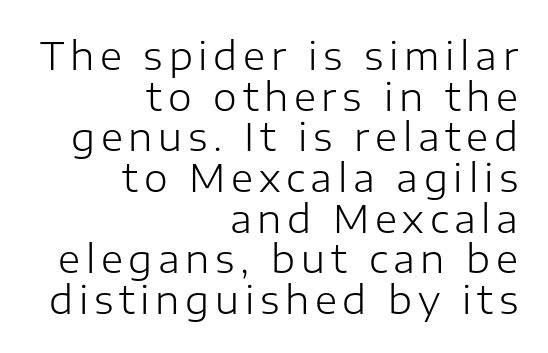
Each new line begins almost immediately beneath the previous one. Only glyphs here, with clear space below each row. Horizontal alignment here is rightward, an uncommon choice for prose. No chunkiness to these letters — they're not bold.
